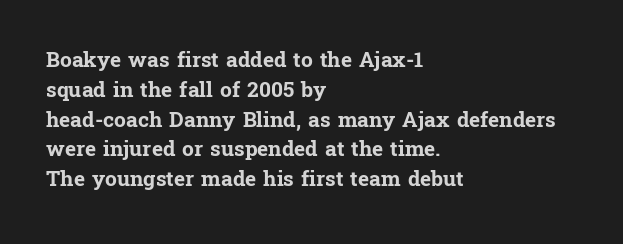
A bare baseline throughout the passage. Heavy-handed strokes throughout: this text is bold. Style check: upright. The setting favours the left margin, as ordinary paragraphs usually do. How are the letters spaced? Ordinarily, with no added tracking.
